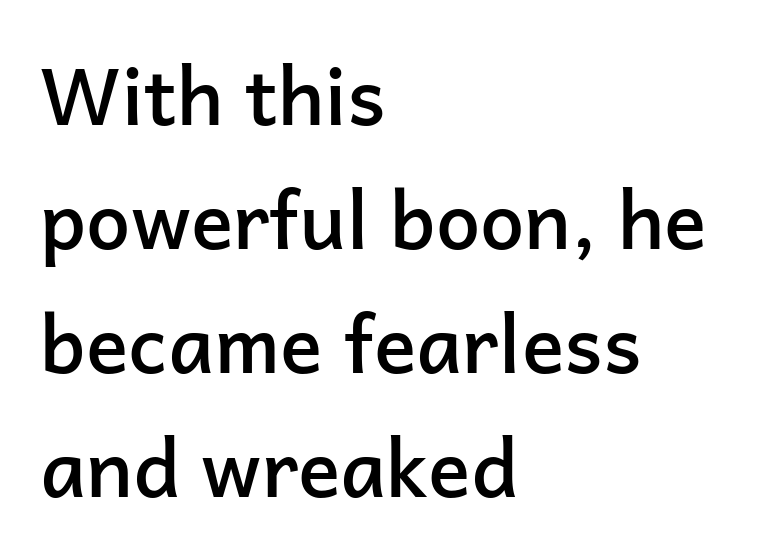
{"serif": "no", "italic": "no", "bold": "semi", "weight": "semibold", "width": "normal", "stroke_contrast": "low", "x_height": "medium", "monospaced": "no", "underline": "no", "align": "left", "line_spacing": "normal", "line_spacing_ratio": 1.57, "letter_spacing": "normal", "letter_spacing_em": 0.0, "glyph_px": 79}
